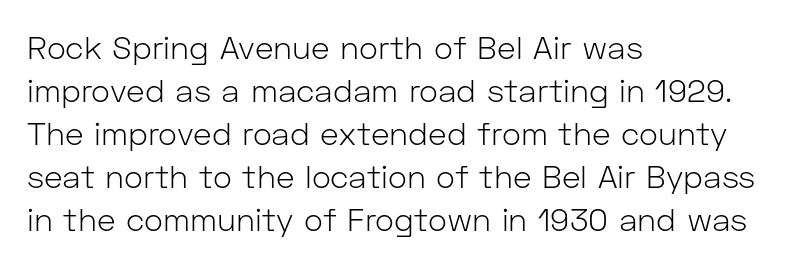
Q: Is the text bold? A: No.
Q: Is the text italic (slanted)? A: No, it is upright.
Q: Is the typeface a serif or a sans-serif typeface? A: Sans-serif.
Q: Is the text underlined? A: No.
Q: How is the paragraph aligned? A: Left-aligned.
Q: Is the spacing between letters normal or unusually wide? A: Normal.
Q: Is the spacing between lines tight, normal or loose? A: Normal.
Q: Width (condensed, normal, or wide)? A: Normal.
Q: Stroke contrast? A: Low.
Q: x-height? A: Medium.
Q: Monospaced? A: No.
